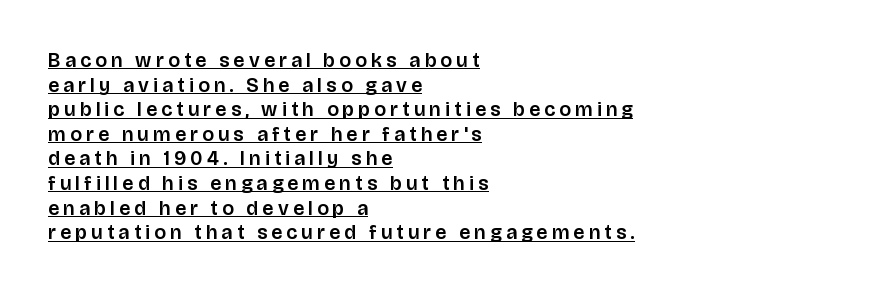
Q: Is the text italic (slanted)? A: No, it is upright.
Q: Is the text underlined? A: Yes.
Q: How is the paragraph aligned? A: Left-aligned.
Q: Is the spacing between letters normal or unusually wide? A: Unusually wide.
